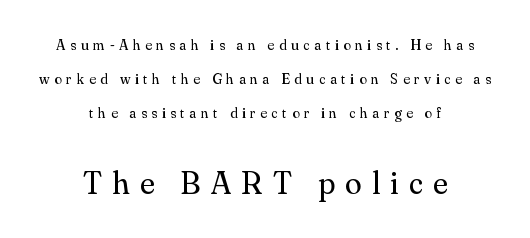
Observe the serifs anchoring each vertical stroke in this sample. Each letter keeps its own natural width here, so spacing adapts to shape. The paragraph has two soft edges and a firm central axis. In terms of posture, this sample is upright. Weight class: somewhere from thin through regular.
